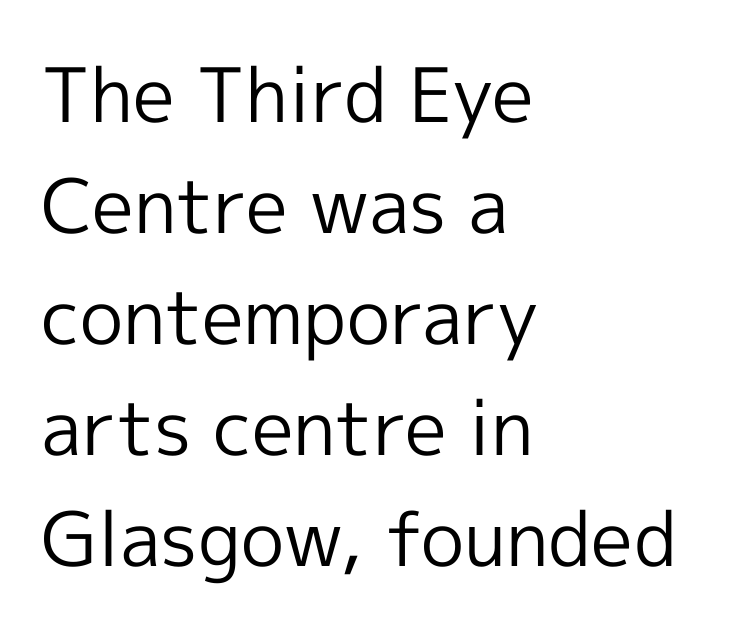
{"serif": "no", "italic": "no", "bold": "no", "weight": "regular", "width": "normal", "x_height": "medium", "monospaced": "no", "underline": "no", "align": "left", "line_spacing": "normal", "line_spacing_ratio": 1.48, "letter_spacing": "normal", "letter_spacing_em": 0.0, "glyph_px": 75}
